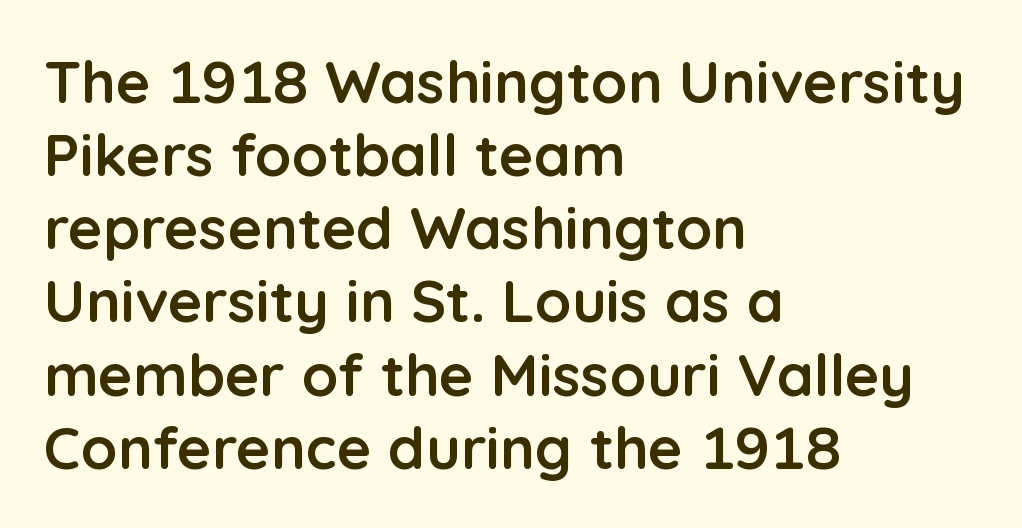
Q: Is the text bold? A: Yes.
Q: Is the text italic (slanted)? A: No, it is upright.
Q: Is the typeface a serif or a sans-serif typeface? A: Sans-serif.
Q: Is the text underlined? A: No.
Q: How is the paragraph aligned? A: Left-aligned.
Q: Is the spacing between letters normal or unusually wide? A: Normal.
Q: Width (condensed, normal, or wide)? A: Normal.
Q: Stroke contrast? A: Low.
Q: x-height? A: Medium.
Q: Monospaced? A: No.
